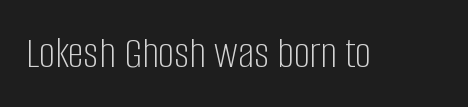
Q: Is the text bold? A: No.
Q: Is the text italic (slanted)? A: No, it is upright.
Q: Is the typeface a serif or a sans-serif typeface? A: Sans-serif.
Q: Is the text underlined? A: No.
Q: Is the spacing between letters normal or unusually wide? A: Normal.
Q: Width (condensed, normal, or wide)? A: Condensed.
Q: Stroke contrast? A: Low.
Q: x-height? A: Large.
Q: Monospaced? A: No.
